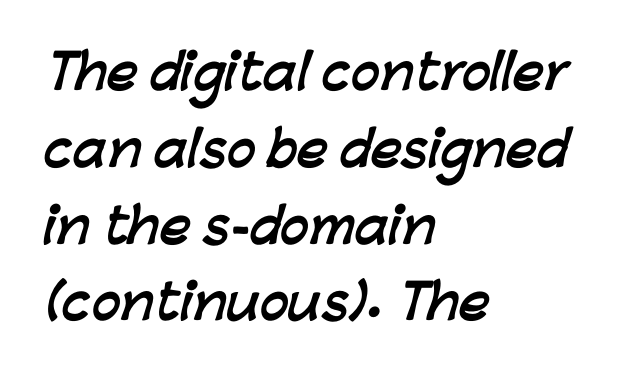
Here the glyphs are tracked normally, forming tight word shapes. On the weight axis this lands at bold, roughly 700. In CSS terms this would be text-align: left. No feet cap the strokes, marking this as sans-serif type. You could not count columns in this text — the font is proportionally spaced. The foot of each line stays bare and open.
